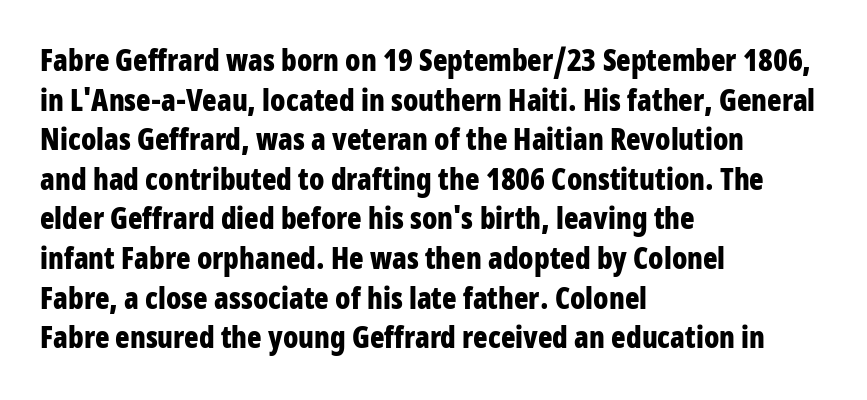
The image shows 30 px bold, condensed sans-serif type, upright; set left-aligned, normal line spacing (1.32x), normal letter spacing, not underlined; low stroke contrast and a large x-height.
